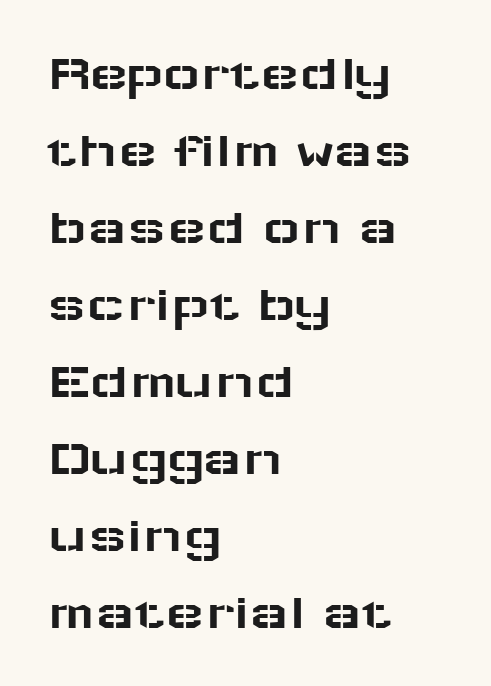
Q: Is the text italic (slanted)? A: No, it is upright.
Q: Is the typeface a serif or a sans-serif typeface? A: Sans-serif.
Q: Is the text underlined? A: No.
Q: How is the paragraph aligned? A: Left-aligned.
Q: Is the spacing between letters normal or unusually wide? A: Normal.
Q: Is the spacing between lines tight, normal or loose? A: Normal.
Q: Width (condensed, normal, or wide)? A: Wide.
Q: Stroke contrast? A: Low.
Q: x-height? A: Medium.
Q: Monospaced? A: No.
